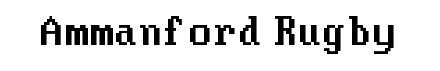
{"serif": "no", "italic": "no", "width": "normal", "stroke_contrast": "medium", "x_height": "medium", "underline": "no", "letter_spacing": "normal", "letter_spacing_em": 0.0, "glyph_px": 36}
